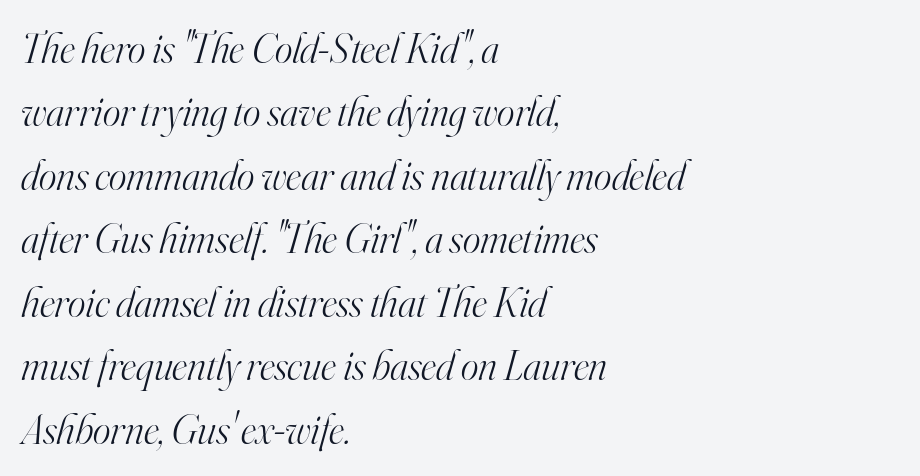
Q: Is the text bold? A: No.
Q: Is the text italic (slanted)? A: Yes, it leans right by about 16 degrees.
Q: Is the typeface a serif or a sans-serif typeface? A: Serif.
Q: Is the text underlined? A: No.
Q: How is the paragraph aligned? A: Left-aligned.
Q: Is the spacing between letters normal or unusually wide? A: Normal.
Q: Is the spacing between lines tight, normal or loose? A: Normal.
Q: Width (condensed, normal, or wide)? A: Normal.
Q: Stroke contrast? A: High.
Q: x-height? A: Small.
Q: Monospaced? A: No.
